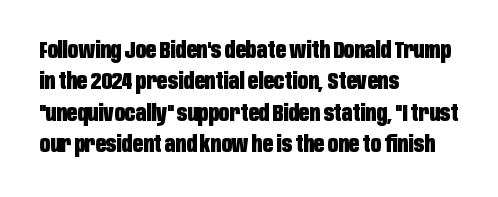
If you drew a line through each stem, it would be perfectly vertical. The face used here has the dense, thick strokes of a bold. All the whitespace from short lines collects on the right. Observe the ordinary spacing: letters are neighbours, not strangers. Rule under the text: the space is simply empty.
